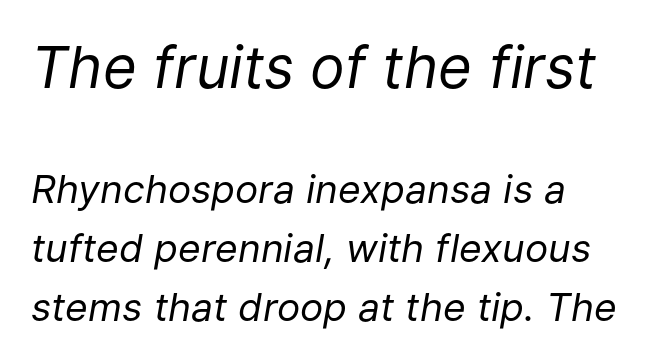
Note the varied advance widths — an 'i' is clearly narrower than an 'm'. Is there much room between lines? A standard amount, neither cramped nor airy. Does extra space separate the letters? No, they use regular spacing. Clear beneath every line of the passage. Style check: oblique. No extra ink here — the face is not bold.
